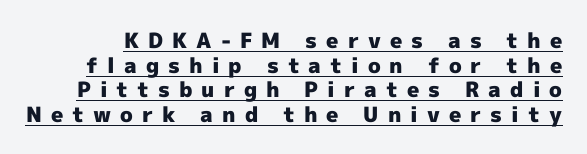
The image shows 21 px bold type, upright; set line spacing 1.17x, unusually wide letter spacing (+0.43 em), underlined.
